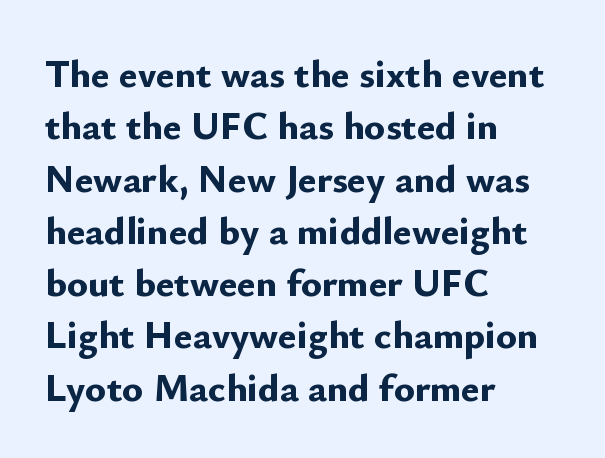
The image shows 39 px bold sans-serif type, upright; set left-aligned, normal line spacing (1.34x), normal letter spacing, not underlined; low stroke contrast and a small x-height.
